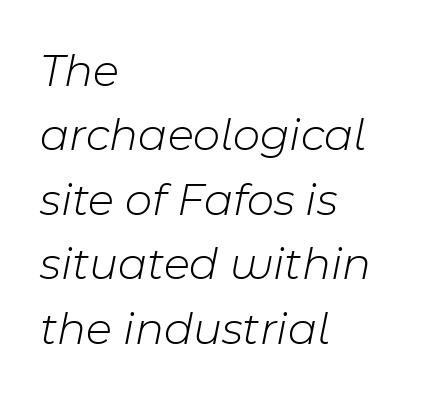
The image shows 47 px light type, italic (leaning right); set left-aligned, normal line spacing (1.37x), normal letter spacing, not underlined; low stroke contrast and a medium x-height.
